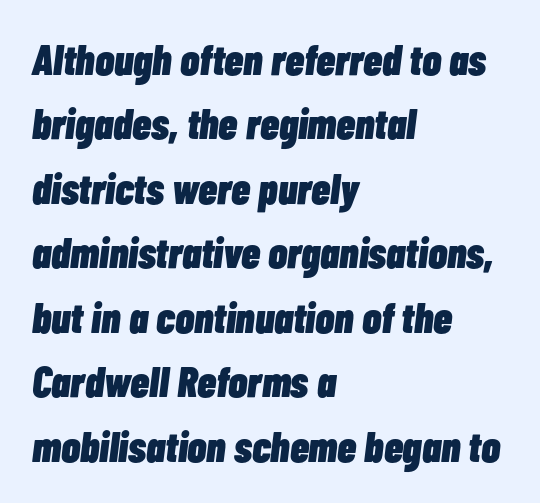
Decoration check: the copy has no underline. Strong, thick strokes mark this as bold type. Honestly, the letter spacing is just normal — you wouldn't notice it. These lines stack with their left ends in a neat column. The passage shown stacks its lines at a standard gap.
